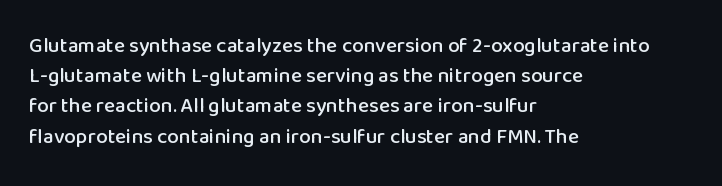
The image shows 21 px text type, upright; set left-aligned, normal line spacing (1.44x), normal letter spacing, not underlined.
